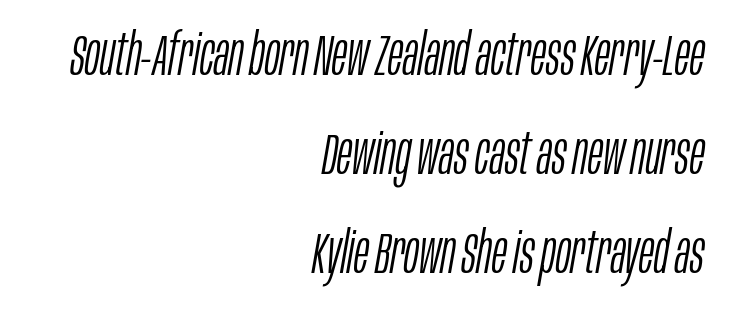
Q: Is the text bold? A: No.
Q: Is the text italic (slanted)? A: Yes, it leans right by about 10 degrees.
Q: Is the text underlined? A: No.
Q: How is the paragraph aligned? A: Right-aligned.
Q: Is the spacing between letters normal or unusually wide? A: Normal.
Q: Width (condensed, normal, or wide)? A: Condensed.
Q: Stroke contrast? A: Low.
Q: x-height? A: Large.
Q: Monospaced? A: No.
